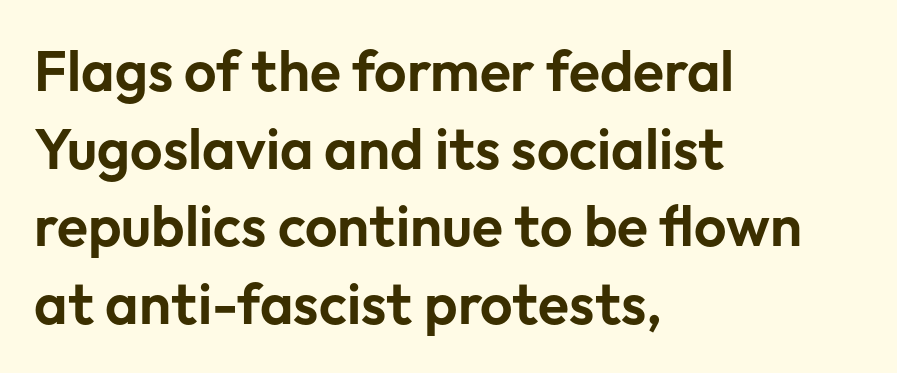
{"serif": "no", "italic": "no", "width": "normal", "stroke_contrast": "low", "x_height": "medium", "monospaced": "no", "underline": "no", "align": "left", "line_spacing": "normal", "line_spacing_ratio": 1.36, "letter_spacing": "normal", "letter_spacing_em": 0.0, "glyph_px": 57}
